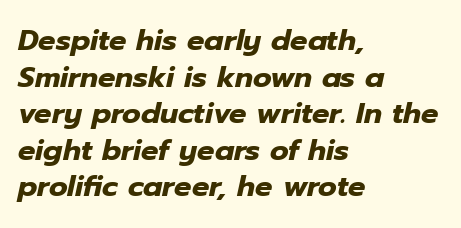
Q: Is the text bold? A: Yes.
Q: Is the text italic (slanted)? A: Yes, it leans right by about 12 degrees.
Q: Is the text underlined? A: No.
Q: How is the paragraph aligned? A: Left-aligned.
Q: Is the spacing between letters normal or unusually wide? A: Normal.
Q: Is the spacing between lines tight, normal or loose? A: Normal.
Q: Width (condensed, normal, or wide)? A: Normal.
Q: Stroke contrast? A: Low.
Q: x-height? A: Medium.
Q: Monospaced? A: No.
